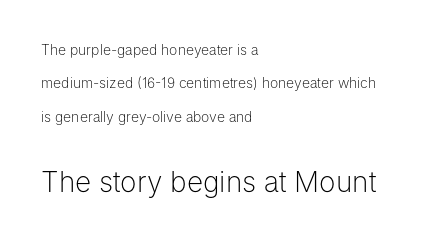
Q: Is the text bold? A: No.
Q: Is the text italic (slanted)? A: No, it is upright.
Q: Is the typeface a serif or a sans-serif typeface? A: Sans-serif.
Q: Is the text underlined? A: No.
Q: How is the paragraph aligned? A: Left-aligned.
Q: Is the spacing between letters normal or unusually wide? A: Normal.
Q: Is the spacing between lines tight, normal or loose? A: Loose.
Q: Which block of text is set in a larger size, the first (top) or the second (bottom)? A: The second (bottom) one.
Q: Width (condensed, normal, or wide)? A: Normal.
Q: Stroke contrast? A: Low.
Q: x-height? A: Medium.
Q: Monospaced? A: No.
